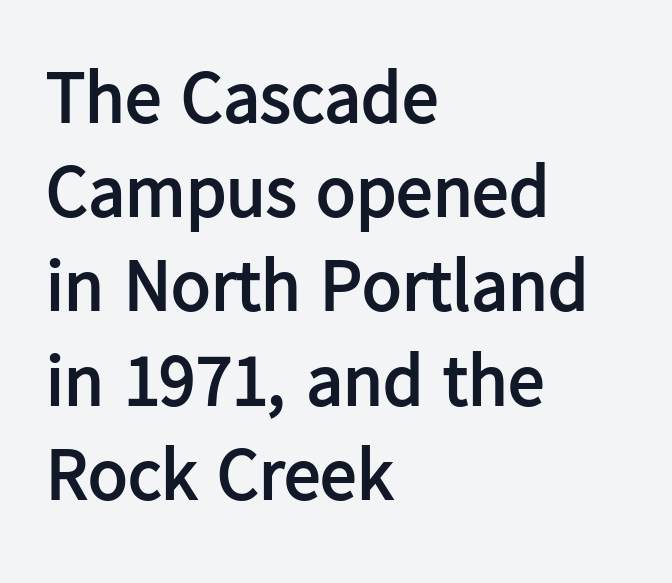
Q: Is the text bold? A: Yes.
Q: Is the text italic (slanted)? A: No, it is upright.
Q: Is the typeface a serif or a sans-serif typeface? A: Sans-serif.
Q: Is the text underlined? A: No.
Q: How is the paragraph aligned? A: Left-aligned.
Q: Is the spacing between letters normal or unusually wide? A: Normal.
Q: Is the spacing between lines tight, normal or loose? A: Normal.
Q: Width (condensed, normal, or wide)? A: Normal.
Q: Stroke contrast? A: Low.
Q: x-height? A: Medium.
Q: Monospaced? A: No.
